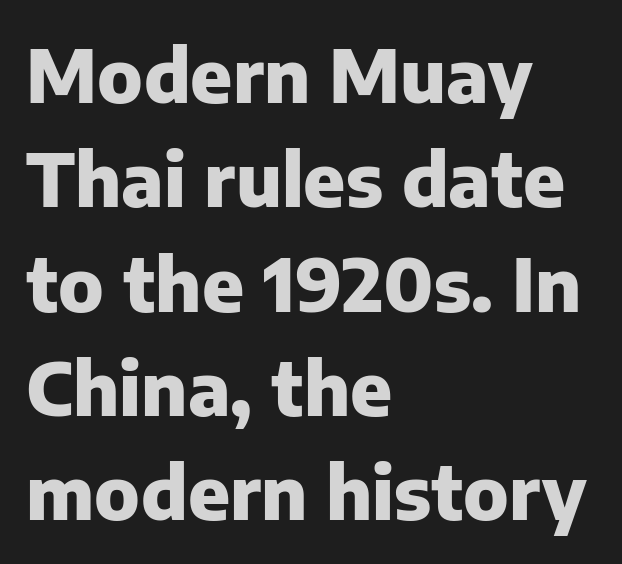
Beneath every word, the page is bare. Letterform terminals end flat and unadorned throughout the passage. In terms of weight, the rendering is a true, heavy bold. A typesetter would call this proportional, since set widths differ per character. The type sits square on the baseline with zero lean.
